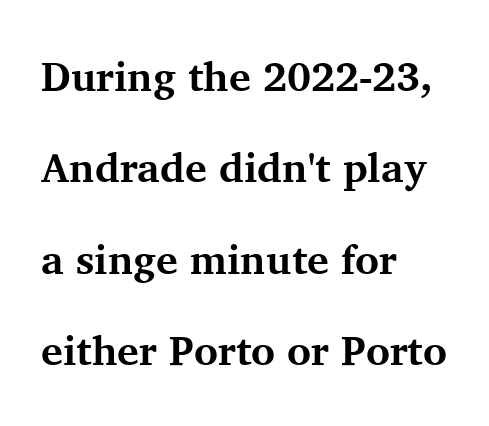
The font family rendered here belongs to the serif group. Nobody drew a line under any word here. Varying glyph widths throughout — classic text-font behaviour. In CSS terms this would be text-align: left.
